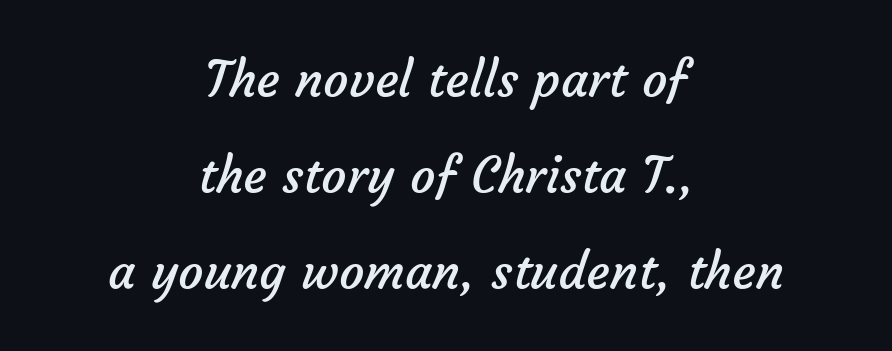
Q: Is the text bold? A: No.
Q: Is the typeface a serif or a sans-serif typeface? A: Sans-serif.
Q: Is the text underlined? A: No.
Q: How is the paragraph aligned? A: Centered.
Q: Is the spacing between letters normal or unusually wide? A: Normal.
Q: Is the spacing between lines tight, normal or loose? A: Loose.
Q: Width (condensed, normal, or wide)? A: Normal.
Q: Stroke contrast? A: Low.
Q: x-height? A: Medium.
Q: Monospaced? A: No.
